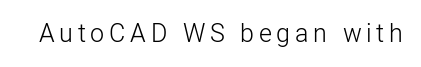
{"italic": "no", "bold": "no", "underline": "no", "glyph_px": 25}
